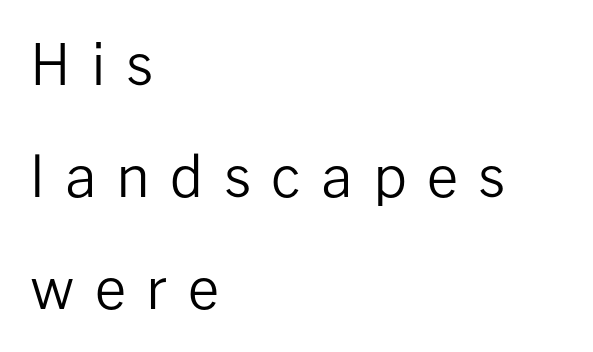
Q: Is the text bold? A: No.
Q: Is the text italic (slanted)? A: No, it is upright.
Q: Is the typeface a serif or a sans-serif typeface? A: Sans-serif.
Q: Is the text underlined? A: No.
Q: How is the paragraph aligned? A: Left-aligned.
Q: Is the spacing between letters normal or unusually wide? A: Unusually wide.
Q: Is the spacing between lines tight, normal or loose? A: Loose.
Q: Width (condensed, normal, or wide)? A: Normal.
Q: Stroke contrast? A: Low.
Q: x-height? A: Medium.
Q: Monospaced? A: No.
